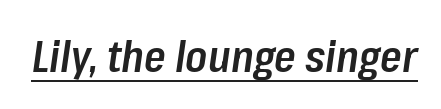
{"italic": "yes", "lean": "right", "slant_degrees": 8, "bold": "semi", "weight": "semibold", "width": "condensed", "stroke_contrast": "low", "x_height": "medium", "monospaced": "no", "underline": "yes", "letter_spacing": "normal", "letter_spacing_em": 0.0, "glyph_px": 44}
